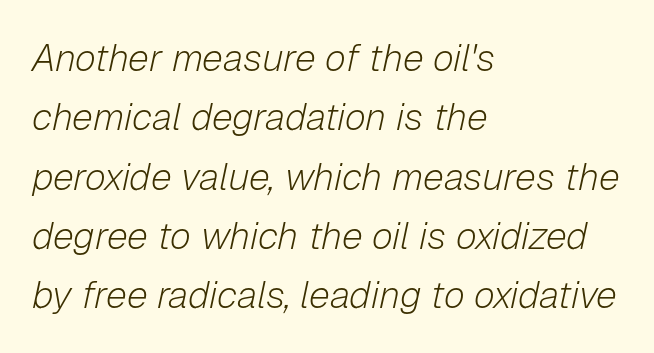
Q: Is the text bold? A: No.
Q: Is the text italic (slanted)? A: Yes, it leans right by about 12 degrees.
Q: Is the text underlined? A: No.
Q: How is the paragraph aligned? A: Left-aligned.
Q: Is the spacing between letters normal or unusually wide? A: Normal.
Q: Is the spacing between lines tight, normal or loose? A: Normal.
Q: Width (condensed, normal, or wide)? A: Normal.
Q: Stroke contrast? A: Low.
Q: x-height? A: Medium.
Q: Monospaced? A: No.
